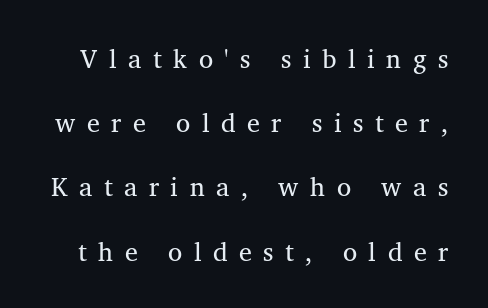
Q: Is the text bold? A: No.
Q: Is the text italic (slanted)? A: No, it is upright.
Q: Is the text underlined? A: No.
Q: Is the spacing between letters normal or unusually wide? A: Unusually wide.
Q: Is the spacing between lines tight, normal or loose? A: Loose.
